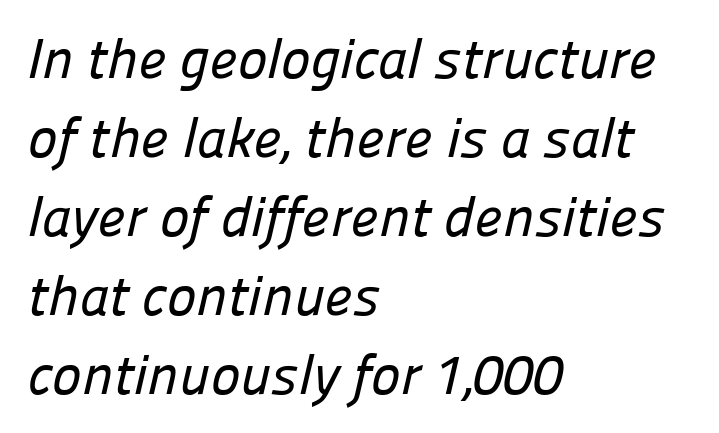
The image shows 56 px sans-serif type; set left-aligned, normal line spacing (1.41x), normal letter spacing, not underlined; low stroke contrast and a medium x-height.
